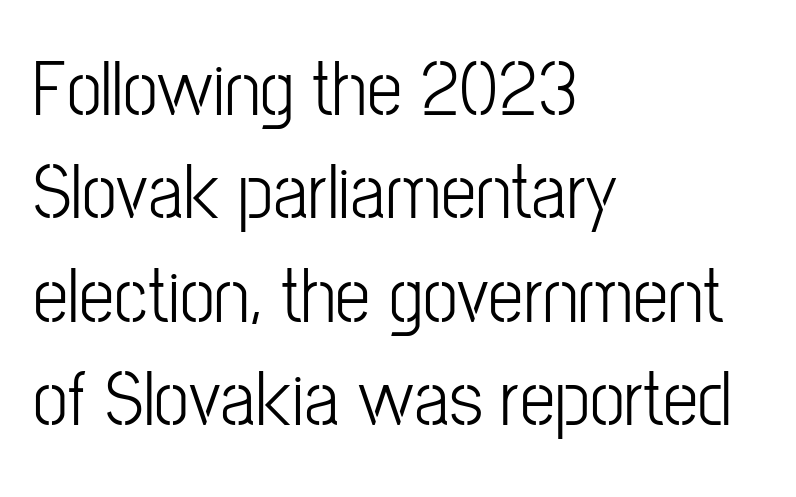
Q: Is the text bold? A: No.
Q: Is the text italic (slanted)? A: No, it is upright.
Q: Is the typeface a serif or a sans-serif typeface? A: Sans-serif.
Q: Is the text underlined? A: No.
Q: How is the paragraph aligned? A: Left-aligned.
Q: Is the spacing between letters normal or unusually wide? A: Normal.
Q: Is the spacing between lines tight, normal or loose? A: Normal.
Q: Width (condensed, normal, or wide)? A: Condensed.
Q: Stroke contrast? A: Low.
Q: x-height? A: Medium.
Q: Monospaced? A: No.
